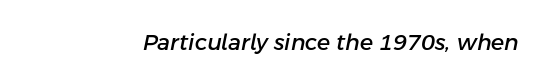
The text carries the slant typical of an italic or oblique font. Caption: standard tracking, unaltered. Clear beneath every line of the passage.
